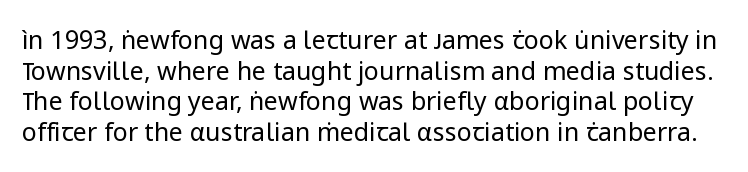
Q: Is the text bold? A: No.
Q: Is the text italic (slanted)? A: No, it is upright.
Q: Is the text underlined? A: No.
Q: Is the spacing between letters normal or unusually wide? A: Normal.
